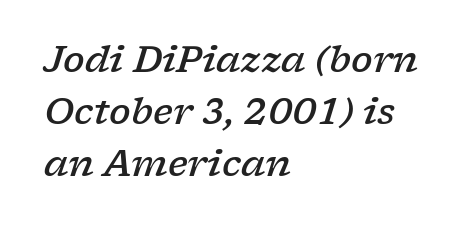
The image shows 36 px semibold, wide serif type, italic (leaning right); set left-aligned, normal line spacing (1.44x), normal letter spacing, not underlined; low stroke contrast and a medium x-height.
